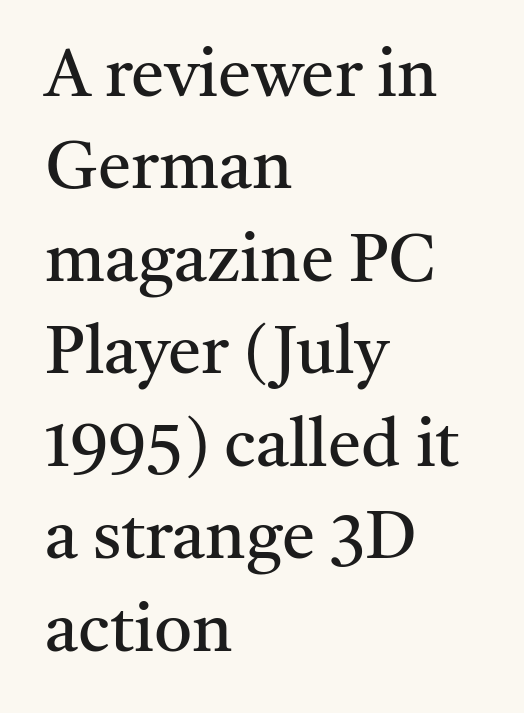
{"serif": "yes", "italic": "no", "bold": "no", "weight": "regular", "width": "normal", "stroke_contrast": "medium", "x_height": "medium", "monospaced": "no", "underline": "no", "align": "left", "line_spacing": "normal", "line_spacing_ratio": 1.38, "letter_spacing": "normal", "letter_spacing_em": 0.0, "glyph_px": 67}
